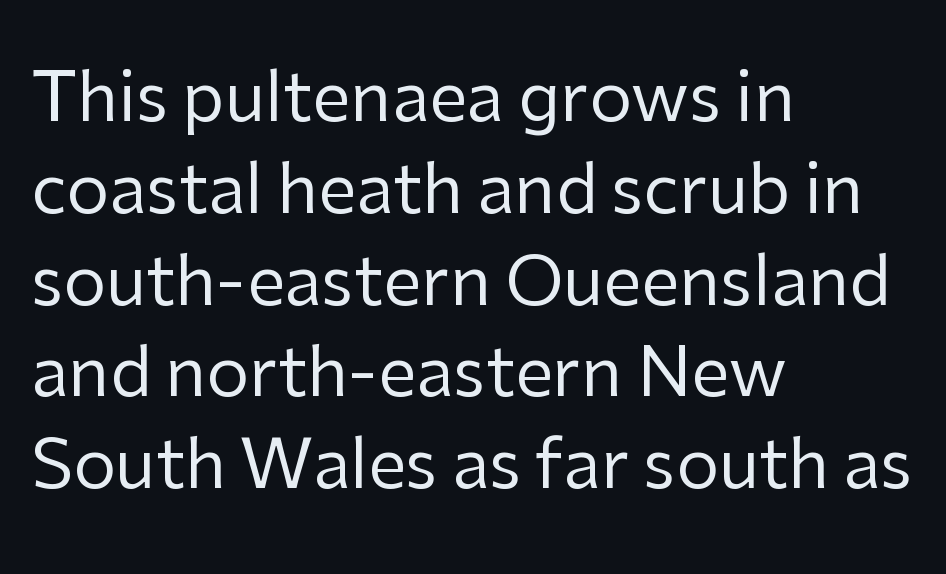
{"serif": "no", "italic": "no", "bold": "no", "weight": "regular", "width": "normal", "stroke_contrast": "low", "x_height": "medium", "monospaced": "no", "underline": "no", "align": "left", "line_spacing": "normal", "line_spacing_ratio": 1.35, "letter_spacing": "normal", "letter_spacing_em": 0.0, "glyph_px": 68}
